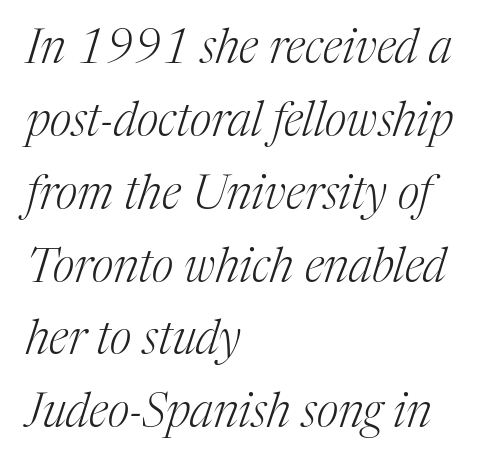
Q: Is the text bold? A: No.
Q: Is the text italic (slanted)? A: Yes, it leans right by about 17 degrees.
Q: Is the typeface a serif or a sans-serif typeface? A: Serif.
Q: Is the text underlined? A: No.
Q: How is the paragraph aligned? A: Left-aligned.
Q: Is the spacing between letters normal or unusually wide? A: Normal.
Q: Is the spacing between lines tight, normal or loose? A: Normal.
Q: Width (condensed, normal, or wide)? A: Normal.
Q: Stroke contrast? A: Medium.
Q: x-height? A: Medium.
Q: Monospaced? A: No.
